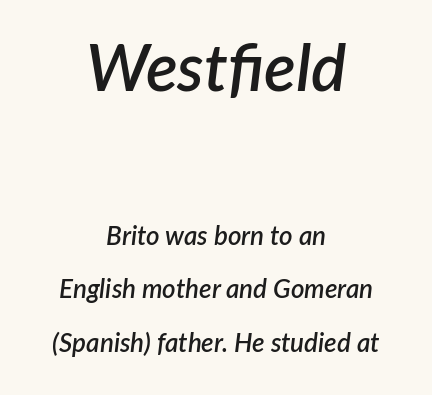
The image shows 66 px semibold type, italic (leaning right); set centered, loose line spacing (2.04x), normal letter spacing, not underlined; the first (top) block is 2.54x larger; low stroke contrast and a medium x-height.
